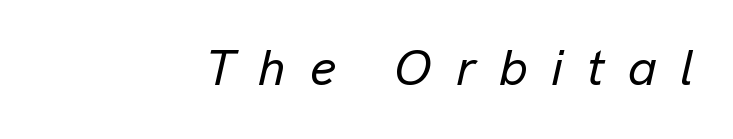
Compared with ordinary roman type, these characters are visibly tilted. Notice how the passage keeps a crisp vertical edge on the right only. The type is letterspaced generously, with wide tracking. The string is rendered with underlining switched off.
